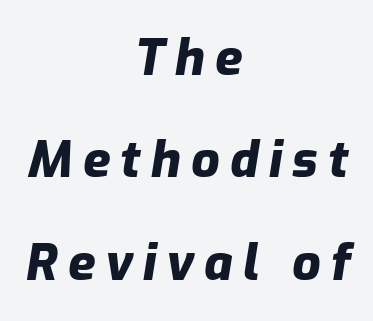
Q: Is the text bold? A: Yes.
Q: Is the text italic (slanted)? A: Yes, it leans right by about 9 degrees.
Q: Is the text underlined? A: No.
Q: How is the paragraph aligned? A: Centered.
Q: Is the spacing between letters normal or unusually wide? A: Unusually wide.
Q: Is the spacing between lines tight, normal or loose? A: Loose.
Q: Width (condensed, normal, or wide)? A: Normal.
Q: Stroke contrast? A: Low.
Q: x-height? A: Medium.
Q: Monospaced? A: No.
